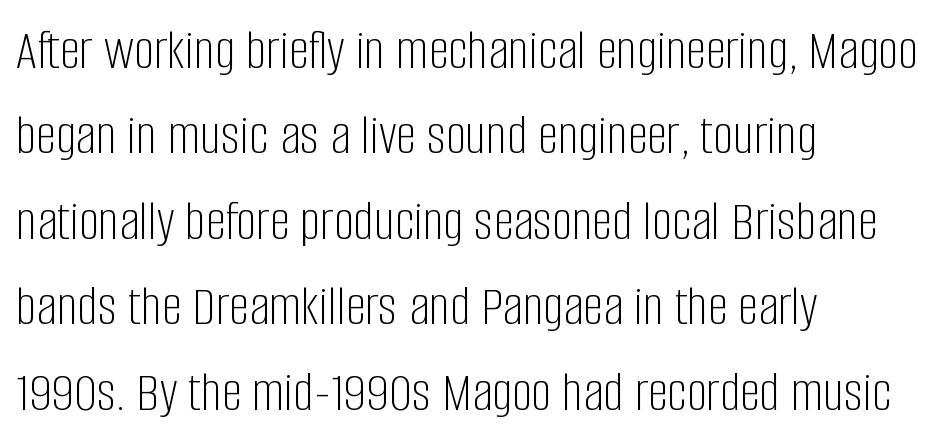
Q: Is the text bold? A: No.
Q: Is the text italic (slanted)? A: No, it is upright.
Q: Is the typeface a serif or a sans-serif typeface? A: Sans-serif.
Q: Is the text underlined? A: No.
Q: How is the paragraph aligned? A: Left-aligned.
Q: Is the spacing between letters normal or unusually wide? A: Normal.
Q: Is the spacing between lines tight, normal or loose? A: Normal.
Q: Width (condensed, normal, or wide)? A: Condensed.
Q: Stroke contrast? A: Low.
Q: x-height? A: Large.
Q: Monospaced? A: No.
